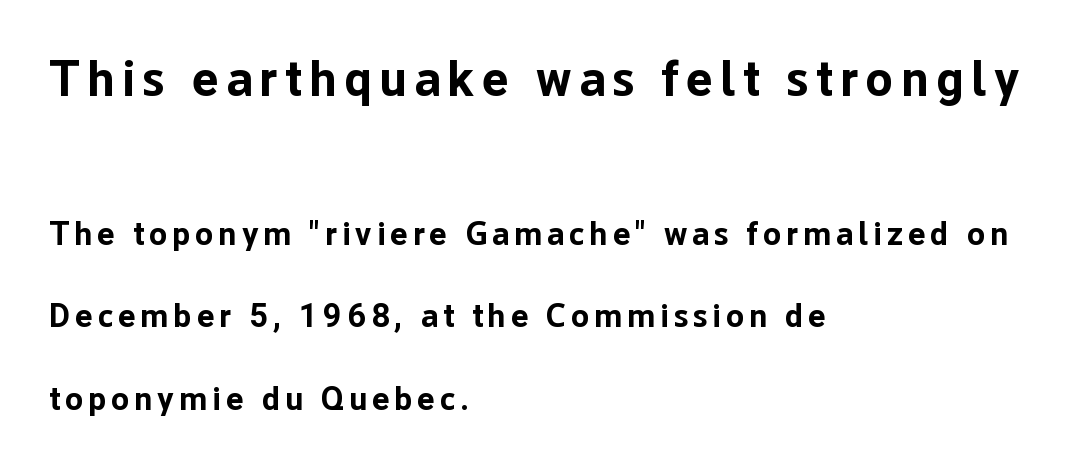
The image shows 50 px bold sans-serif type, upright; set left-aligned, loose line spacing (2.5x), not underlined; the first (top) block is 1.52x larger; low stroke contrast and a medium x-height.
